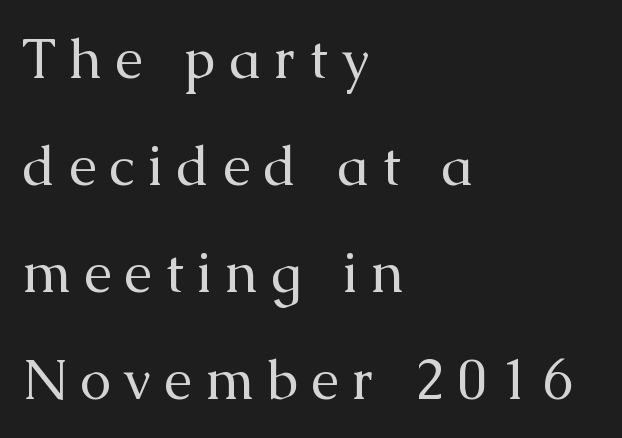
{"serif": "yes", "italic": "no", "bold": "no", "weight": "regular", "width": "normal", "stroke_contrast": "medium", "x_height": "medium", "monospaced": "no", "underline": "no", "align": "left", "line_spacing": "loose", "line_spacing_ratio": 1.91, "letter_spacing": "wide", "letter_spacing_em": 0.23, "glyph_px": 56}
